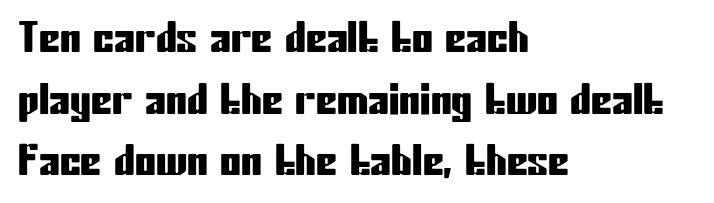
Beneath every word, the page is bare. The lines in this sample share a left origin and differ only in where they stop. Think of a printed novel: that variable character pitch is what you see here. The rendering keeps characters at their native spacing. Is there much room between lines? A standard amount, neither cramped nor airy. Typographically, this falls in the sans-serif category.
